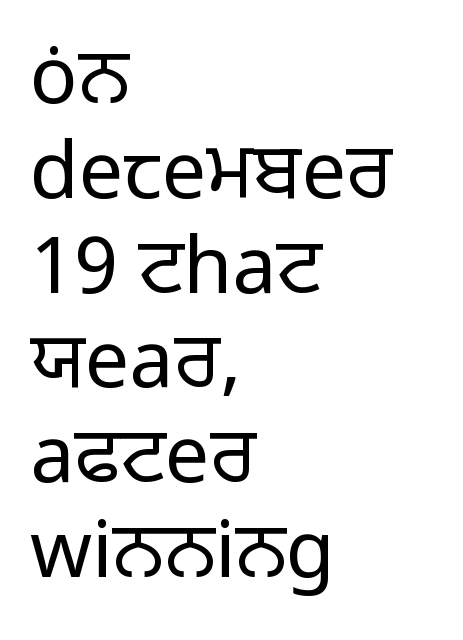
Layout note: lines flush left. In terms of letterspacing, this is plain default setting. The glyphs in this specimen are sans serif. Each stroke keeps to a modest, everyday thickness or less. You can tell it's not italic because the verticals are truly vertical.
